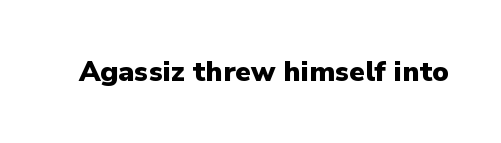
Q: Is the text bold? A: Yes.
Q: Is the text italic (slanted)? A: No, it is upright.
Q: Is the typeface a serif or a sans-serif typeface? A: Sans-serif.
Q: Is the text underlined? A: No.
Q: Is the spacing between letters normal or unusually wide? A: Normal.
Q: Width (condensed, normal, or wide)? A: Normal.
Q: Stroke contrast? A: Low.
Q: x-height? A: Medium.
Q: Monospaced? A: No.
